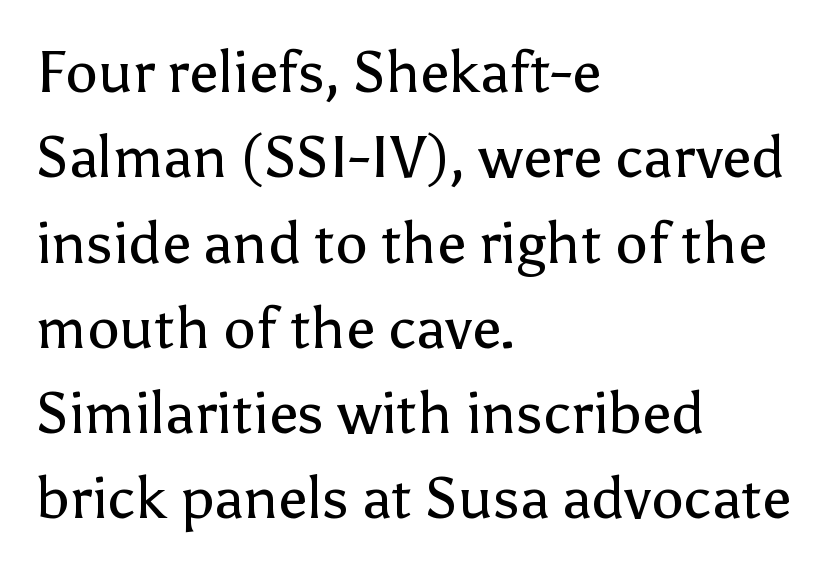
The image shows 58 px regular-weight sans-serif type, upright; set left-aligned, normal line spacing (1.47x), normal letter spacing, not underlined; low stroke contrast and a medium x-height.
